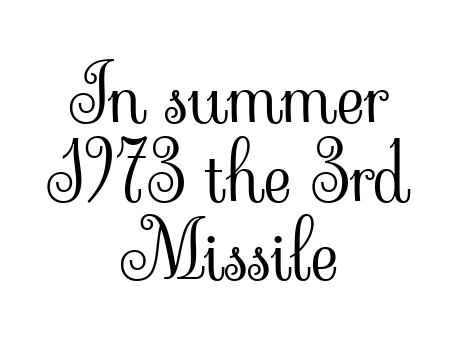
{"serif": "yes", "italic": "no", "bold": "no", "weight": "light", "width": "normal", "stroke_contrast": "low", "x_height": "small", "monospaced": "no", "underline": "no", "align": "center", "line_spacing": "tight", "line_spacing_ratio": 1.02, "letter_spacing": "normal", "letter_spacing_em": 0.0, "glyph_px": 77}
